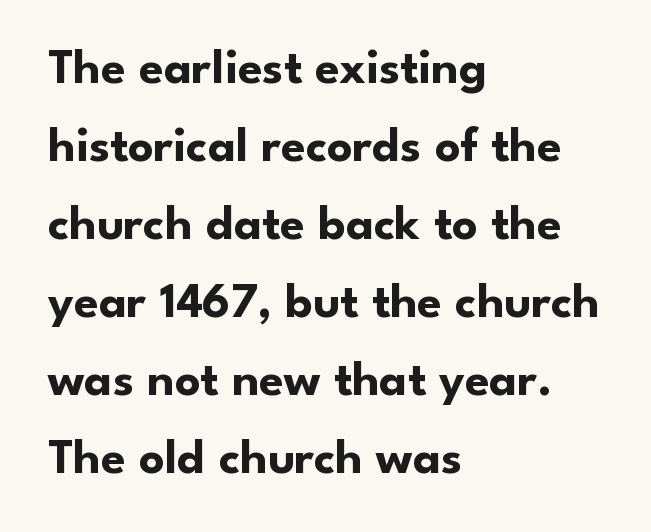
The image shows 50 px bold sans-serif type, upright; set left-aligned, normal line spacing (1.56x), normal letter spacing, not underlined; low stroke contrast and a small x-height.
